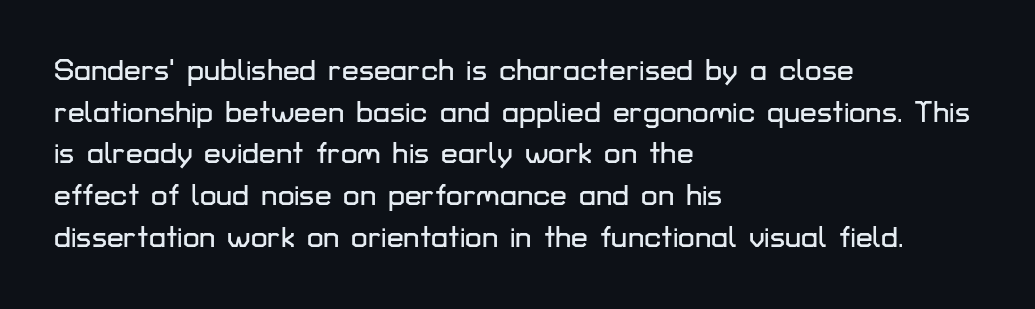
{"serif": "no", "italic": "no", "width": "normal", "stroke_contrast": "low", "x_height": "medium", "monospaced": "no", "underline": "no", "align": "left", "line_spacing": "normal", "line_spacing_ratio": 1.39, "letter_spacing": "normal", "letter_spacing_em": 0.0, "glyph_px": 30}
